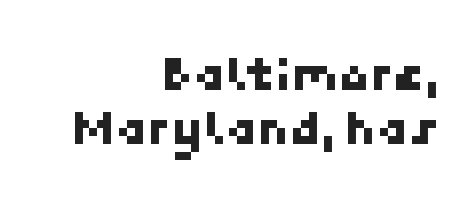
The image shows 51 px sans-serif type; set right-aligned, tight line spacing (1.06x), normal letter spacing, not underlined; low stroke contrast and a medium x-height.
